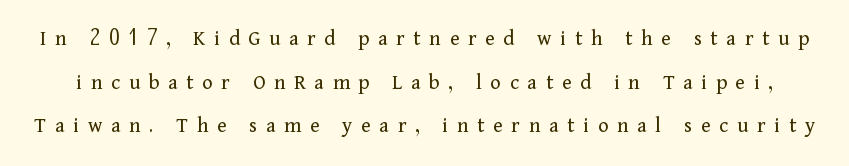
You could only call the tracking loose — the letters float apart. The glyphs are unaccompanied by any horizontal stroke below them. Ascenders rise straight up at ninety degrees. Loosely led — the rows are spread out.
